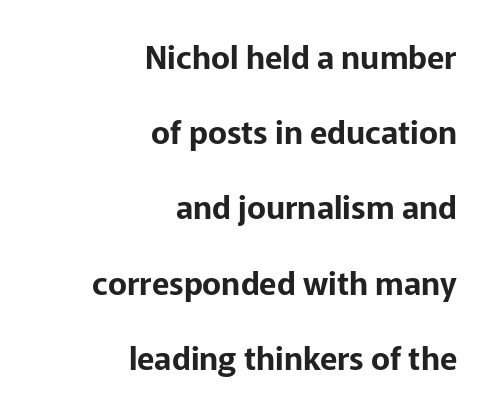
Each new line begins a long way beneath the previous one. Descender tails drop into unmarked territory. Note: no serifs on the glyphs. Visually the block forms a straight wall on the right and a jagged coastline on the left. Look at the tracking — it's just the regular setting, nothing added.
